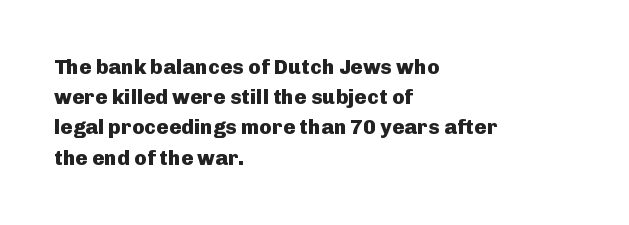
Emphasis by weight is at full strength: bold. Compared with typical body copy, the letter spacing here is the same. The passage shown is not underscored anywhere. Each new line begins a customary step beneath the previous one.
